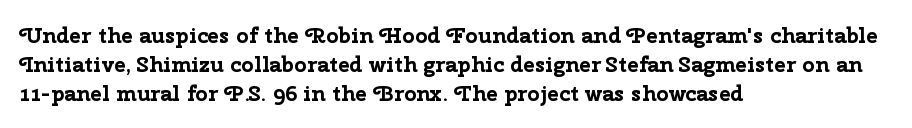
The rows are spaced the way most documents space them. Its strokes are broad and dark, the hallmark of bold type. Posture: upright roman. A bare baseline throughout the passage.
